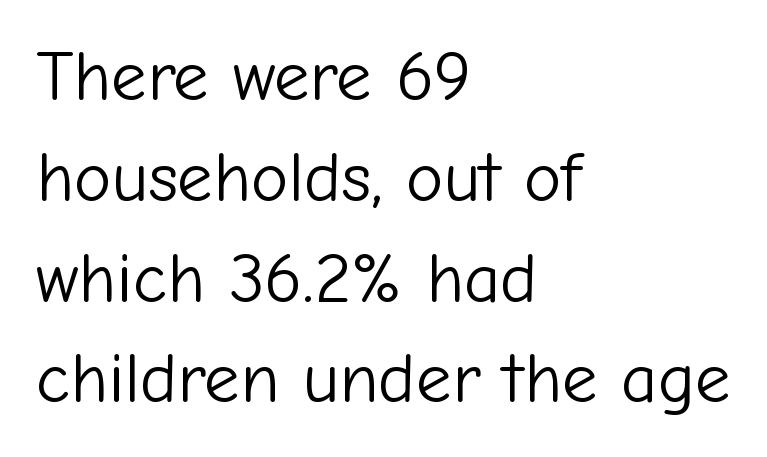
Q: Is the text bold? A: No.
Q: Is the text italic (slanted)? A: No, it is upright.
Q: Is the typeface a serif or a sans-serif typeface? A: Sans-serif.
Q: Is the text underlined? A: No.
Q: How is the paragraph aligned? A: Left-aligned.
Q: Is the spacing between letters normal or unusually wide? A: Normal.
Q: Is the spacing between lines tight, normal or loose? A: Normal.
Q: Width (condensed, normal, or wide)? A: Normal.
Q: Stroke contrast? A: Low.
Q: x-height? A: Medium.
Q: Monospaced? A: No.
